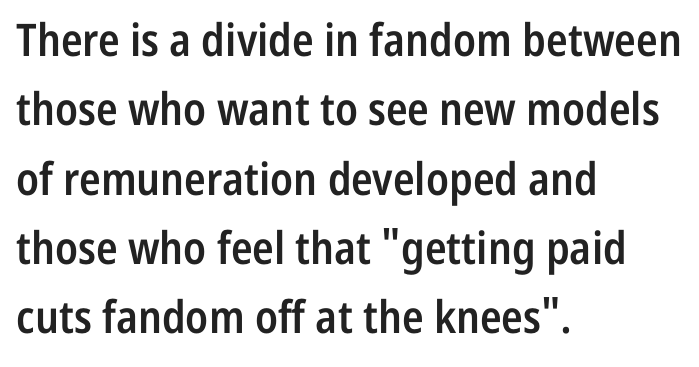
The image shows 45 px semibold, condensed sans-serif type, upright; set left-aligned, normal line spacing (1.54x), normal letter spacing, not underlined; low stroke contrast and a medium x-height.
